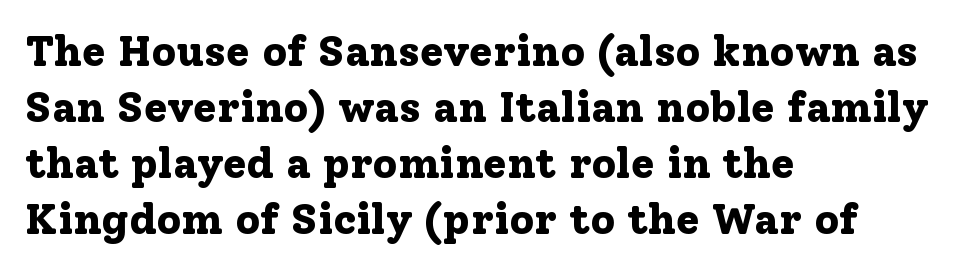
{"serif": "yes", "italic": "no", "bold": "yes", "weight": "bold", "width": "normal", "stroke_contrast": "low", "x_height": "medium", "monospaced": "no", "underline": "no", "align": "left", "line_spacing": "normal", "line_spacing_ratio": 1.3, "letter_spacing": "normal", "letter_spacing_em": 0.0, "glyph_px": 43}
